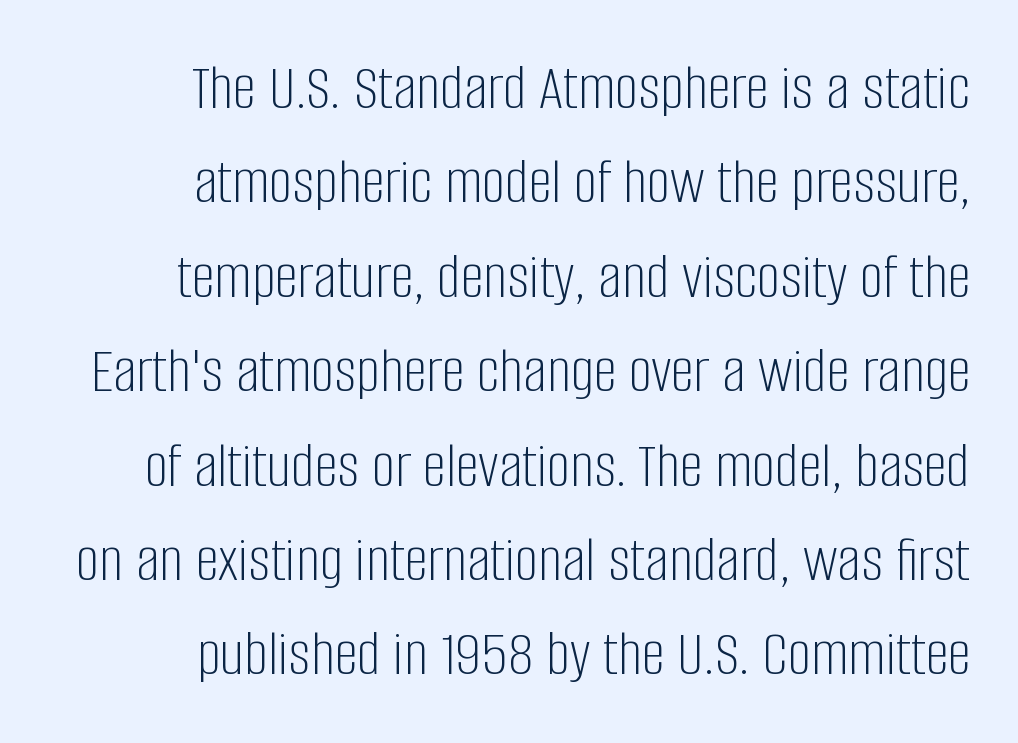
Q: Is the text bold? A: No.
Q: Is the text italic (slanted)? A: No, it is upright.
Q: Is the typeface a serif or a sans-serif typeface? A: Sans-serif.
Q: Is the text underlined? A: No.
Q: How is the paragraph aligned? A: Right-aligned.
Q: Is the spacing between letters normal or unusually wide? A: Normal.
Q: Is the spacing between lines tight, normal or loose? A: Normal.
Q: Width (condensed, normal, or wide)? A: Condensed.
Q: Stroke contrast? A: Low.
Q: x-height? A: Large.
Q: Monospaced? A: No.
